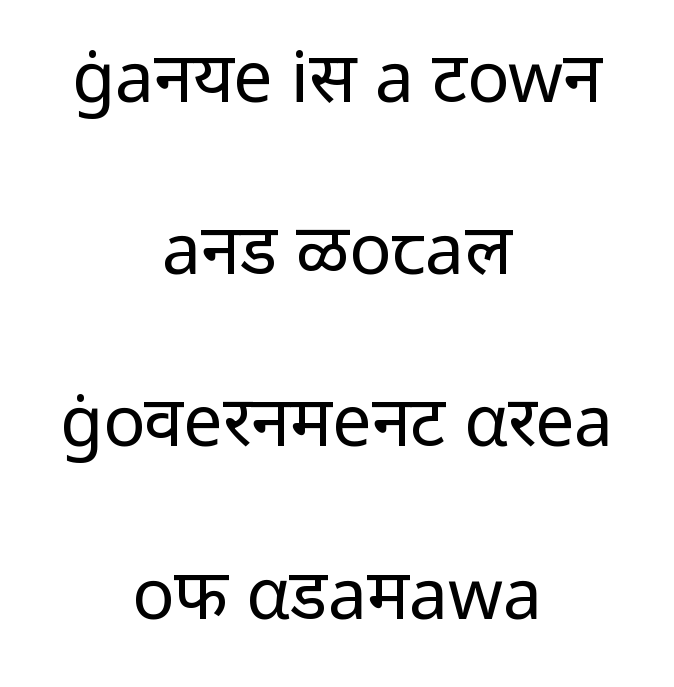
Q: Is the text bold? A: No.
Q: Is the text italic (slanted)? A: No, it is upright.
Q: Is the typeface a serif or a sans-serif typeface? A: Sans-serif.
Q: Is the text underlined? A: No.
Q: How is the paragraph aligned? A: Centered.
Q: Is the spacing between letters normal or unusually wide? A: Normal.
Q: Is the spacing between lines tight, normal or loose? A: Loose.
Q: Width (condensed, normal, or wide)? A: Normal.
Q: Stroke contrast? A: Low.
Q: x-height? A: Medium.
Q: Monospaced? A: No.
